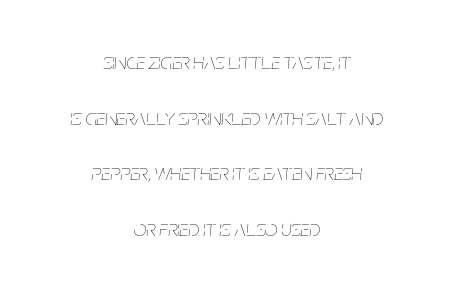
Q: Is the text bold? A: No.
Q: Is the text italic (slanted)? A: Yes, it leans right by about 5 degrees.
Q: Is the text underlined? A: No.
Q: How is the paragraph aligned? A: Centered.
Q: Is the spacing between letters normal or unusually wide? A: Normal.
Q: Is the spacing between lines tight, normal or loose? A: Loose.
